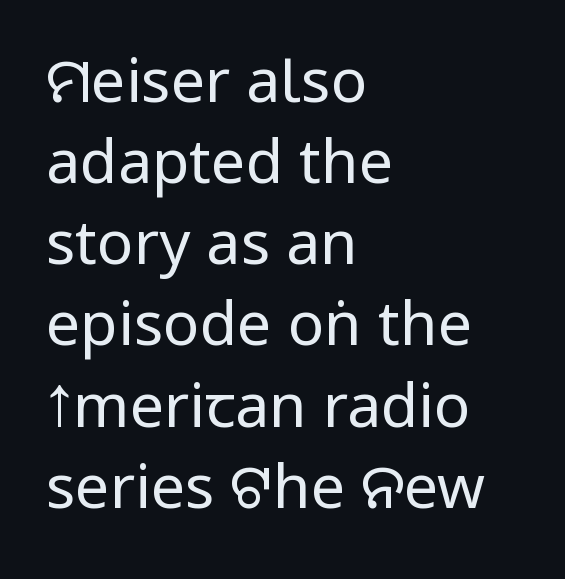
Q: Is the text bold? A: No.
Q: Is the text italic (slanted)? A: No, it is upright.
Q: Is the typeface a serif or a sans-serif typeface? A: Sans-serif.
Q: Is the text underlined? A: No.
Q: How is the paragraph aligned? A: Left-aligned.
Q: Is the spacing between letters normal or unusually wide? A: Normal.
Q: Is the spacing between lines tight, normal or loose? A: Normal.
Q: Width (condensed, normal, or wide)? A: Condensed.
Q: Stroke contrast? A: Low.
